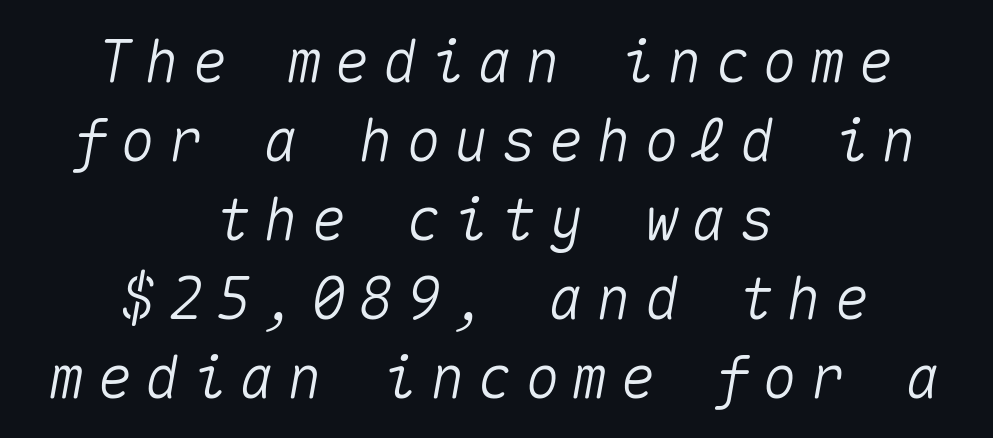
The designer left line spacing at the default. Descenders are the only things crossing below the line. The rendering uses typewriter-style spacing with identical character cells. Glyph-to-glyph distance is far greater than everyday printed text.
